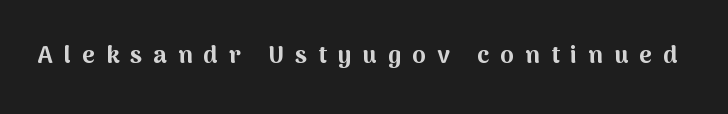
Q: Is the text bold? A: Yes.
Q: Is the text italic (slanted)? A: No, it is upright.
Q: Is the text underlined? A: No.
Q: Is the spacing between letters normal or unusually wide? A: Unusually wide.
